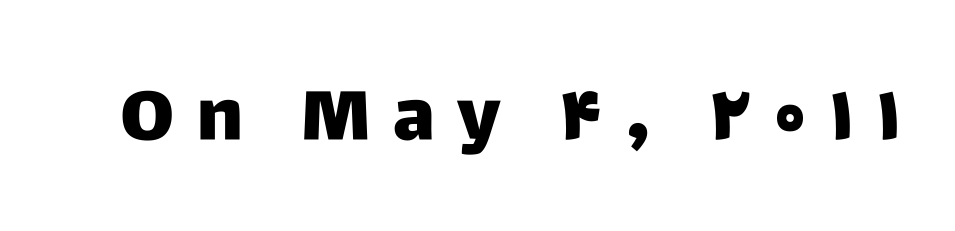
Q: Is the text italic (slanted)? A: No, it is upright.
Q: Is the typeface a serif or a sans-serif typeface? A: Sans-serif.
Q: Is the text underlined? A: No.
Q: Is the spacing between letters normal or unusually wide? A: Unusually wide.
Q: Width (condensed, normal, or wide)? A: Normal.
Q: Stroke contrast? A: Low.
Q: x-height? A: Large.
Q: Monospaced? A: No.
